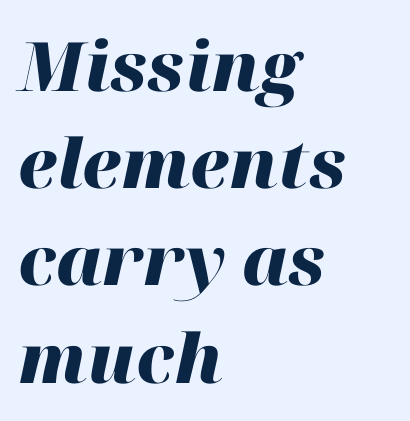
Emphasis-style slanted type is in use. Is there much room between lines? A standard amount, neither cramped nor airy. You could not count columns in this text — the font is proportionally spaced. Each line starts at the same left margin while the right side varies.
